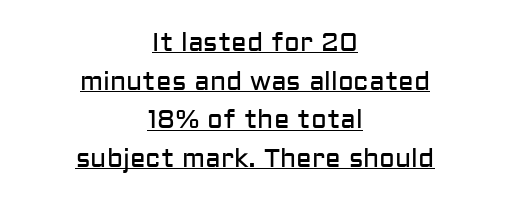
The image shows 26 px text type, upright; set centered, normal line spacing (1.49x), normal letter spacing, underlined.
